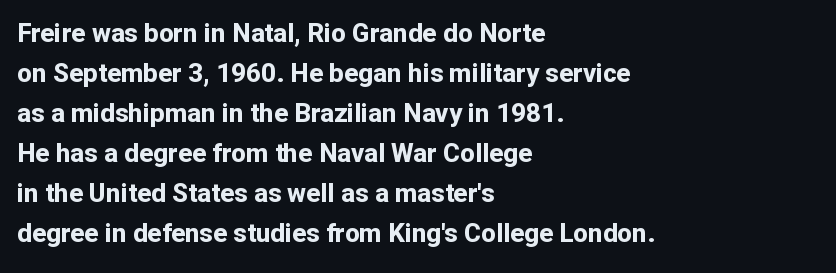
The image shows 26 px bold type, upright; set left-aligned, normal line spacing (1.54x), normal letter spacing, not underlined.
